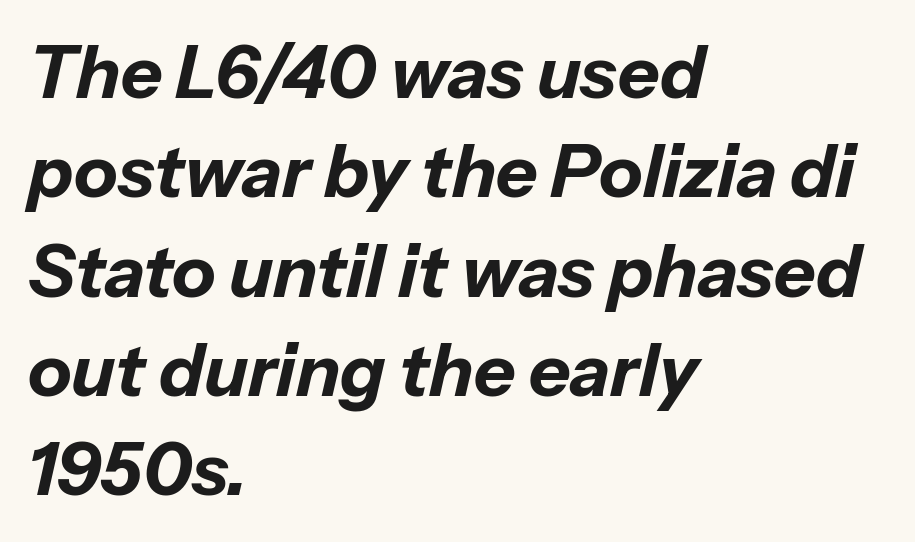
The image shows 72 px bold type, italic (leaning right); set left-aligned, normal line spacing (1.38x), normal letter spacing, not underlined; low stroke contrast and a medium x-height.
